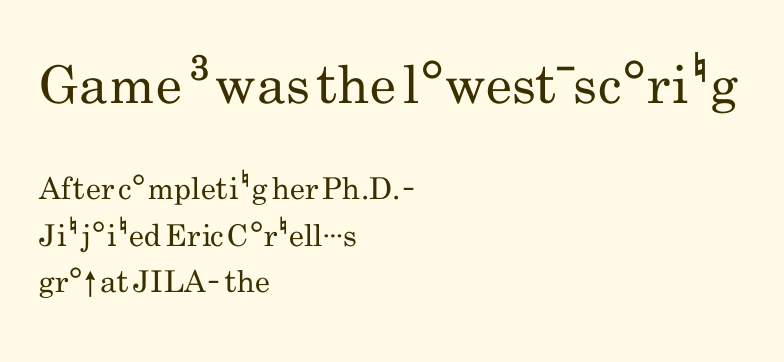
Q: Is the text bold? A: No.
Q: Is the text italic (slanted)? A: No, it is upright.
Q: Is the typeface a serif or a sans-serif typeface? A: Sans-serif.
Q: Is the text underlined? A: No.
Q: How is the paragraph aligned? A: Left-aligned.
Q: Is the spacing between letters normal or unusually wide? A: Normal.
Q: Is the spacing between lines tight, normal or loose? A: Normal.
Q: Which block of text is set in a larger size, the first (top) or the second (bottom)? A: The first (top) one.
Q: Width (condensed, normal, or wide)? A: Condensed.
Q: Stroke contrast? A: Low.
Q: x-height? A: Small.
Q: Monospaced? A: No.
